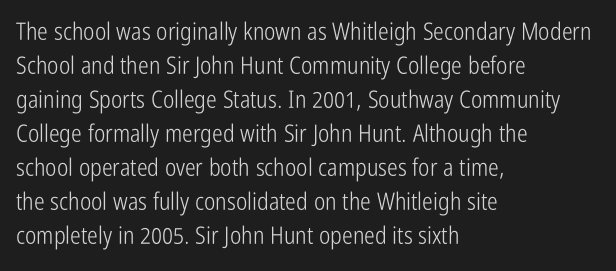
{"italic": "no", "bold": "no", "underline": "no", "align": "left", "line_spacing": "normal", "line_spacing_ratio": 1.42, "letter_spacing": "normal", "letter_spacing_em": 0.0, "glyph_px": 24}
